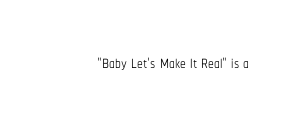
{"italic": "no", "bold": "no", "underline": "no", "letter_spacing": "normal", "letter_spacing_em": 0.0, "glyph_px": 23}
